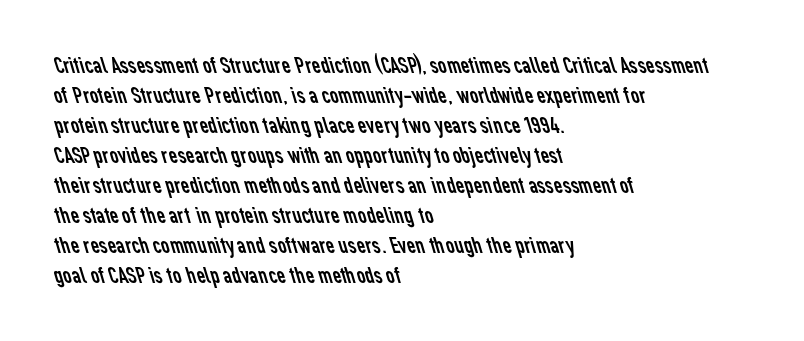
{"bold": "no", "underline": "no", "align": "left", "line_spacing": "normal", "line_spacing_ratio": 1.25, "letter_spacing": "normal", "letter_spacing_em": 0.0, "glyph_px": 24}
